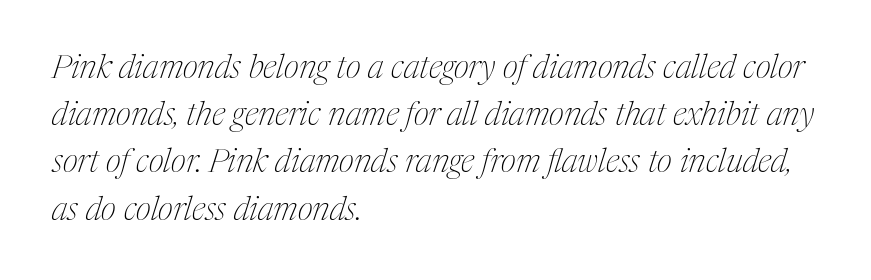
Unbolded letterforms with no extra heft. These lines are composed in type with serifs. This rendering features lettering with no underline. A student would call this left alignment; a typographer would say flush left, rag right. A normal amount of white space separates one row of letters from the next. Proportional: the letters do not fall into vertical columns.
